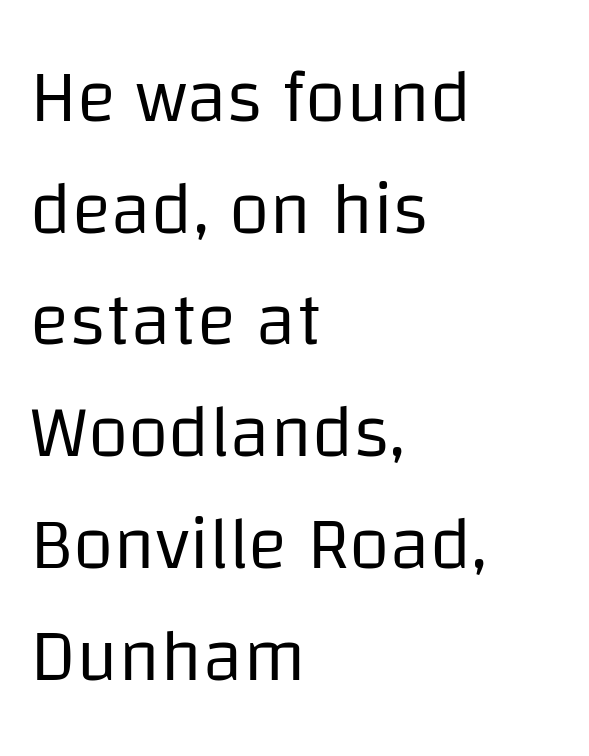
{"serif": "no", "italic": "no", "bold": "no", "weight": "regular", "width": "normal", "stroke_contrast": "low", "x_height": "large", "monospaced": "no", "underline": "no", "align": "left", "line_spacing": "normal", "line_spacing_ratio": 1.51, "letter_spacing": "normal", "letter_spacing_em": 0.0, "glyph_px": 74}
